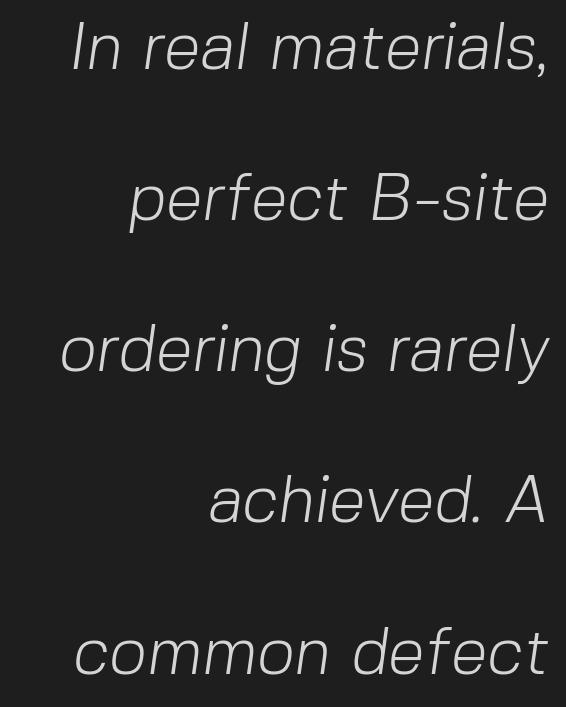
{"serif": "no", "bold": "no", "weight": "light", "width": "normal", "stroke_contrast": "low", "x_height": "medium", "monospaced": "no", "underline": "no", "align": "right", "line_spacing": "loose", "line_spacing_ratio": 2.29, "letter_spacing": "normal", "letter_spacing_em": 0.0, "glyph_px": 66}
